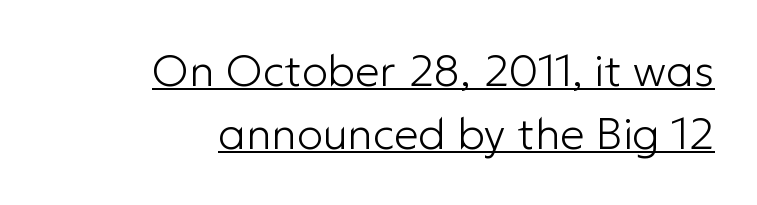
The image shows 44 px light sans-serif type, upright; set right-aligned, normal line spacing (1.43x), normal letter spacing, underlined; low stroke contrast and a medium x-height.
